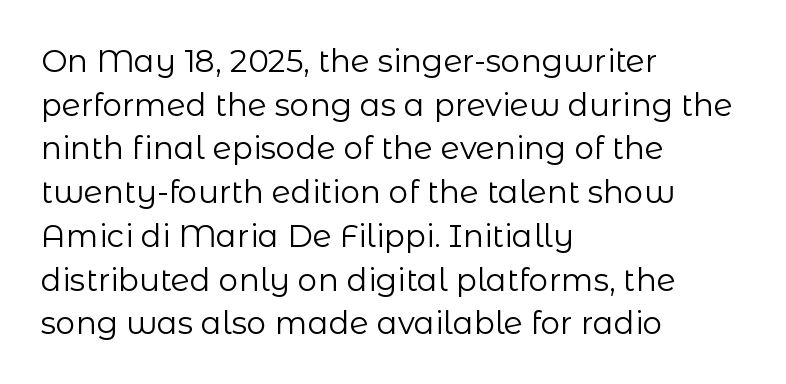
Q: Is the text bold? A: No.
Q: Is the text italic (slanted)? A: No, it is upright.
Q: Is the typeface a serif or a sans-serif typeface? A: Sans-serif.
Q: Is the text underlined? A: No.
Q: How is the paragraph aligned? A: Left-aligned.
Q: Is the spacing between letters normal or unusually wide? A: Normal.
Q: Is the spacing between lines tight, normal or loose? A: Normal.
Q: Width (condensed, normal, or wide)? A: Normal.
Q: Stroke contrast? A: Low.
Q: x-height? A: Medium.
Q: Monospaced? A: No.
